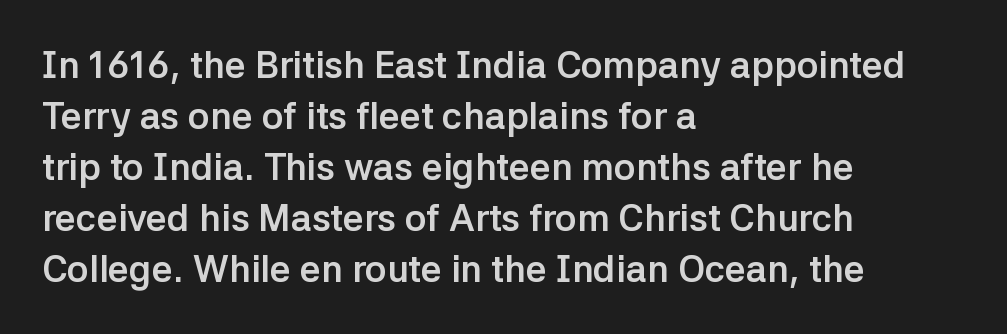
{"serif": "no", "italic": "no", "bold": "yes", "weight": "semibold", "width": "normal", "stroke_contrast": "low", "x_height": "medium", "monospaced": "no", "underline": "no", "align": "left", "line_spacing": "normal", "line_spacing_ratio": 1.38, "letter_spacing": "normal", "letter_spacing_em": 0.0, "glyph_px": 37}
